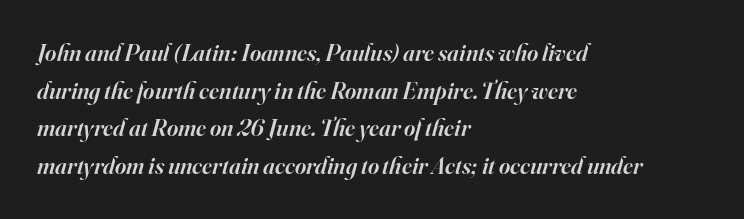
Q: Is the text bold? A: Semi-bold.
Q: Is the text italic (slanted)? A: Yes, it leans right by about 16 degrees.
Q: Is the text underlined? A: No.
Q: How is the paragraph aligned? A: Left-aligned.
Q: Is the spacing between letters normal or unusually wide? A: Normal.
Q: Is the spacing between lines tight, normal or loose? A: Normal.
